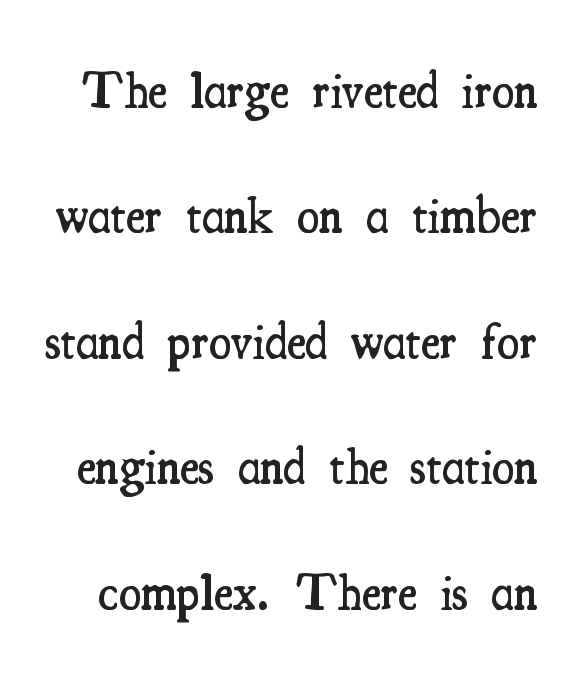
The letters stand upright; this is a roman face. What's the leading like? Stretched, with rows far apart. Observe the ordinary spacing: letters are neighbours, not strangers. The letters advance in unequal steps, a hallmark of proportional type. Plain, unruled lines of type. Regarding serifs, this sample has them.
